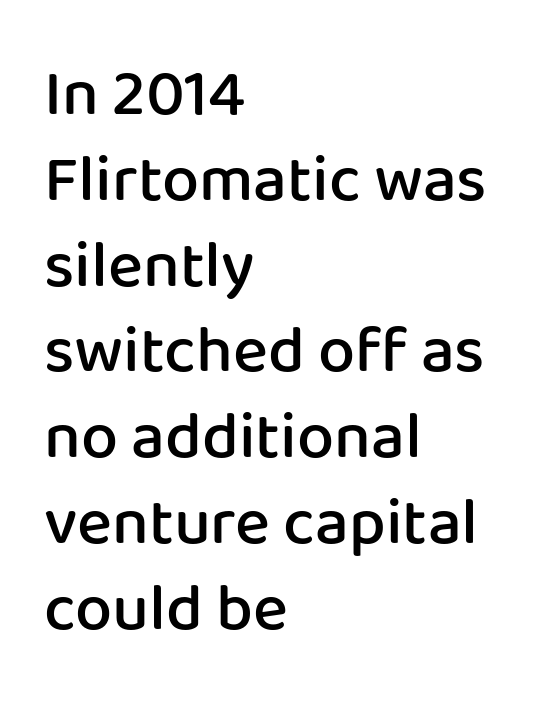
{"serif": "no", "italic": "no", "bold": "semi", "weight": "semibold", "width": "normal", "stroke_contrast": "low", "x_height": "medium", "monospaced": "no", "underline": "no", "align": "left", "line_spacing": "normal", "line_spacing_ratio": 1.3, "letter_spacing": "normal", "letter_spacing_em": 0.0, "glyph_px": 66}
